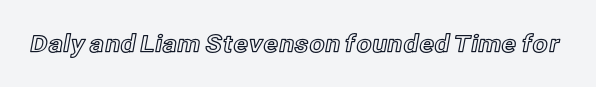
{"underline": "no", "letter_spacing": "normal", "letter_spacing_em": 0.0, "glyph_px": 24}
